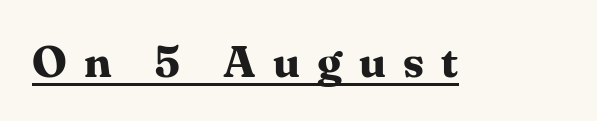
The image shows 45 px bold serif type, upright; set unusually wide letter spacing (+0.38 em), underlined; medium stroke contrast and a medium x-height.
